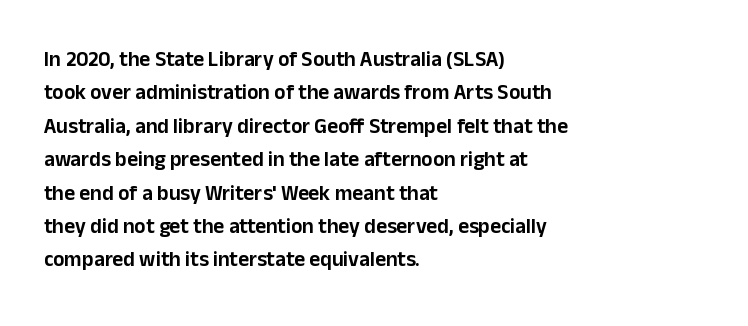
Nobody drew a line under any word here. A student would call this left alignment; a typographer would say flush left, rag right. Rendered with straight, roman letterforms. In terms of leading, this rendering sits right in the middle. Characters follow at the spacing the type designer built in.
